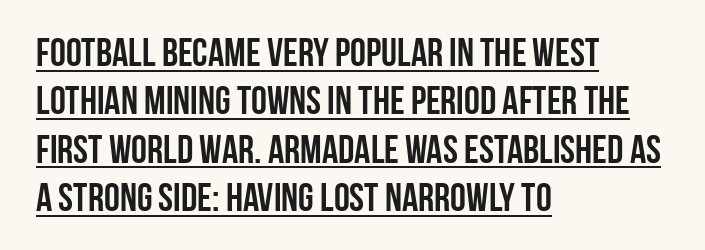
{"serif": "no", "italic": "no", "bold": "yes", "weight": "semibold", "width": "condensed", "stroke_contrast": "low", "x_height": "large", "monospaced": "no", "underline": "yes", "align": "left", "line_spacing_ratio": 1.21, "letter_spacing": "normal", "letter_spacing_em": 0.0, "glyph_px": 40}
